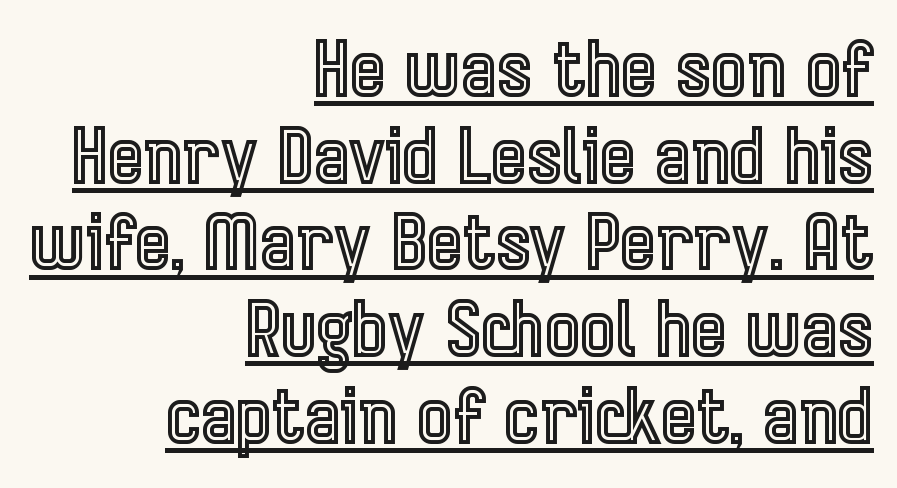
The image shows 76 px condensed type, upright; set right-aligned, tight line spacing (1.14x), normal letter spacing, underlined; a medium x-height.
